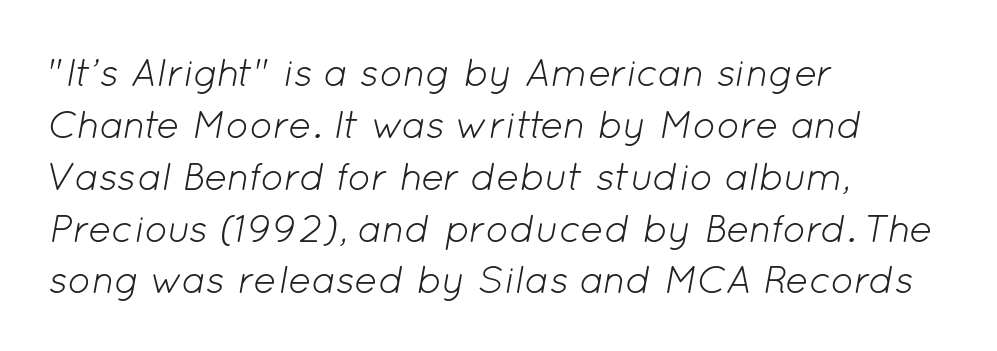
Q: Is the text bold? A: No.
Q: Is the text italic (slanted)? A: Yes, it leans right by about 12 degrees.
Q: Is the text underlined? A: No.
Q: How is the paragraph aligned? A: Left-aligned.
Q: Is the spacing between letters normal or unusually wide? A: Normal.
Q: Is the spacing between lines tight, normal or loose? A: Normal.
Q: Width (condensed, normal, or wide)? A: Normal.
Q: Stroke contrast? A: Low.
Q: x-height? A: Medium.
Q: Monospaced? A: No.
